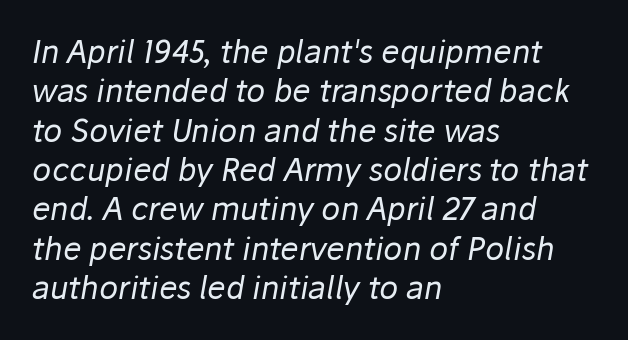
This sample keeps an unexceptional amount of space between lines. The axis of the letterforms is tilted away from vertical. You could not count columns in this text — the font is proportionally spaced. Tracking here is standard; glyphs follow each other at the usual distance. The gap between lines stays unmarked. This rendering uses left alignment, leaving the right contour irregular.
